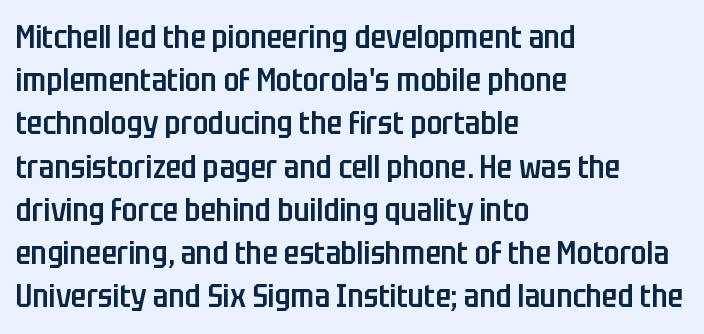
Look at the bottom of the vertical strokes: they stop flat, with no serifs. Looks like regular typesetting: each glyph gets only the width it needs. Stroke thickness is moderately raised; the sample reads as semibold. Tracking value appears to be zero — textbook default spacing.
